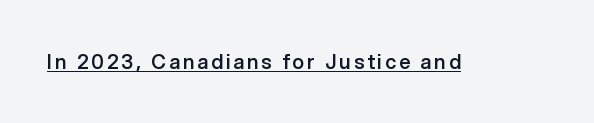
{"italic": "no", "bold": "semi", "underline": "yes", "glyph_px": 20}
